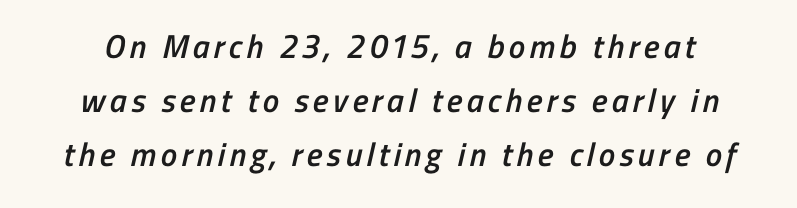
The line-height multiplier appears to be the usual default. Each glyph is drawn with semibold strokes, heavier than normal yet not fully bold. The font family rendered here belongs to the sans-serif group. Do the characters align in a grid? No, the font is proportional. This rendering features lettering with no underline.
